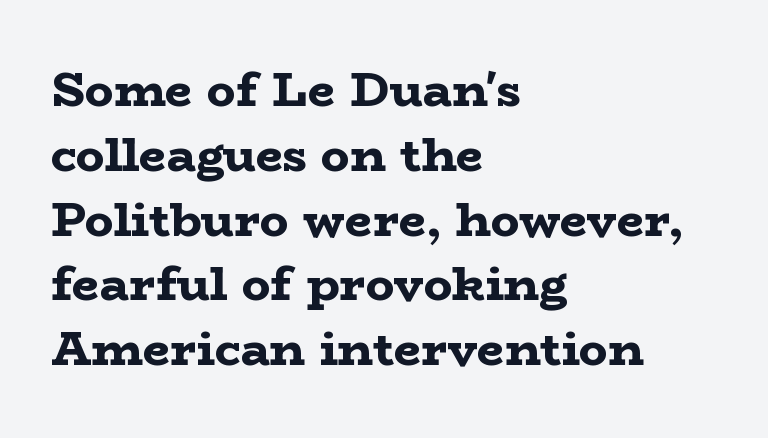
{"serif": "yes", "italic": "no", "bold": "yes", "weight": "bold", "width": "wide", "stroke_contrast": "low", "x_height": "medium", "monospaced": "no", "underline": "no", "align": "left", "line_spacing": "normal", "line_spacing_ratio": 1.35, "letter_spacing": "normal", "letter_spacing_em": 0.0, "glyph_px": 48}
